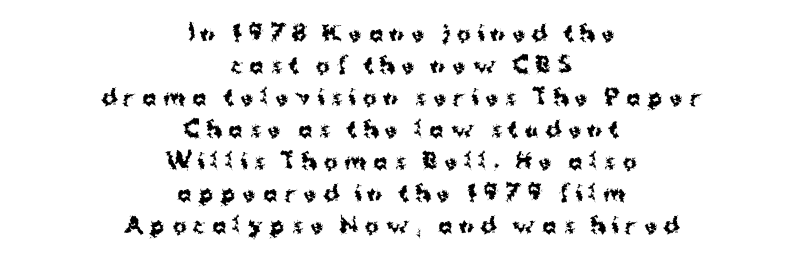
{"italic": "no", "bold": "yes", "underline": "no", "align": "center", "line_spacing": "normal", "line_spacing_ratio": 1.52, "letter_spacing": "wide", "letter_spacing_em": 0.32, "glyph_px": 21}
